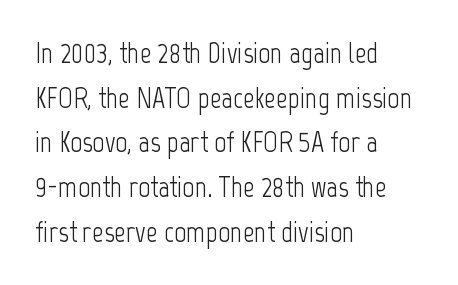
The image shows 29 px light, condensed sans-serif type, upright; set left-aligned, normal line spacing (1.54x), normal letter spacing, not underlined; low stroke contrast and a medium x-height.
